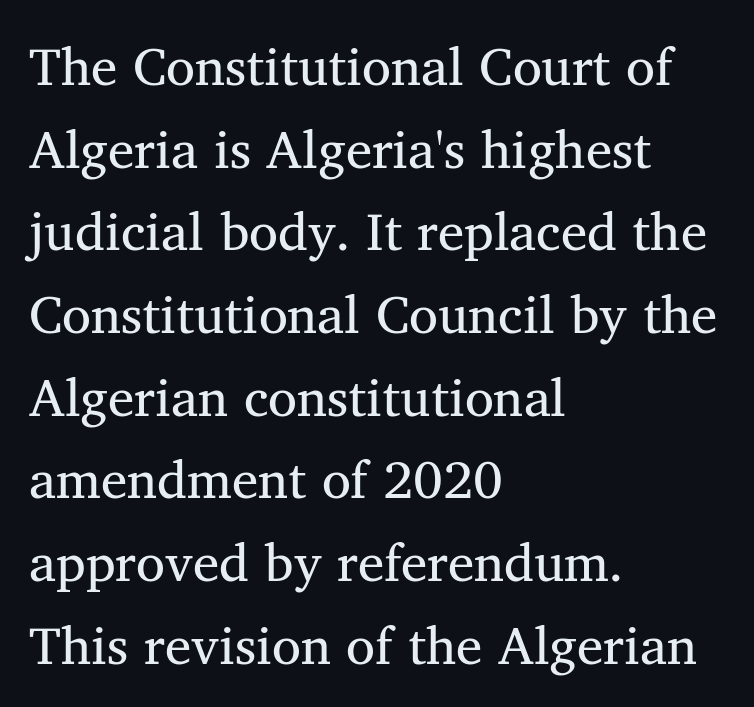
The ragged edge is on the right, which tells us the setting is flush left. Letterform terminals end in serifs throughout the passage. The leading is moderate, giving the passage an even texture. Characters follow at the spacing the type designer built in. The face used here is proportionally spaced, like ordinary book or web type.
